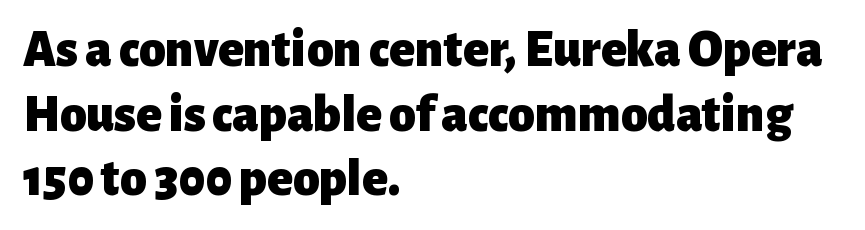
The area under the type is left untouched. The typesetting leans heavy: a genuine bold. Characters follow at the spacing the type designer built in. Is this a fixed-width face? No — the glyphs have proportional, varying widths.
